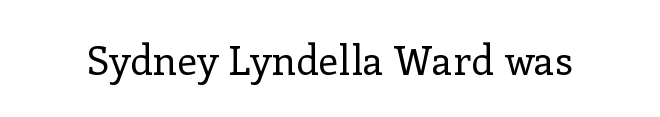
{"serif": "yes", "italic": "no", "bold": "no", "weight": "regular", "width": "normal", "stroke_contrast": "low", "x_height": "medium", "monospaced": "no", "underline": "no", "letter_spacing": "normal", "letter_spacing_em": 0.0, "glyph_px": 40}
